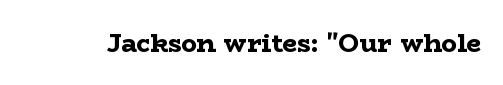
Q: Is the text bold? A: Yes.
Q: Is the text italic (slanted)? A: No, it is upright.
Q: Is the text underlined? A: No.
Q: Is the spacing between letters normal or unusually wide? A: Normal.
